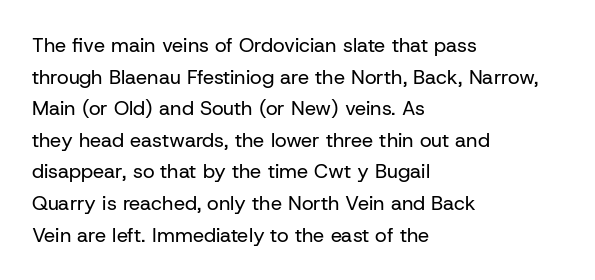
{"italic": "no", "bold": "no", "underline": "no", "align": "left", "line_spacing": "normal", "line_spacing_ratio": 1.58, "letter_spacing": "normal", "letter_spacing_em": 0.0, "glyph_px": 20}
